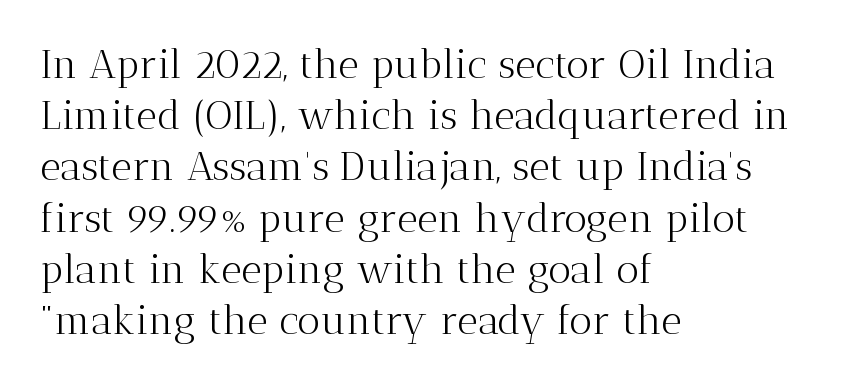
The image shows 40 px light serif type, upright; set left-aligned, normal line spacing (1.28x), normal letter spacing, not underlined; medium stroke contrast and a medium x-height.
